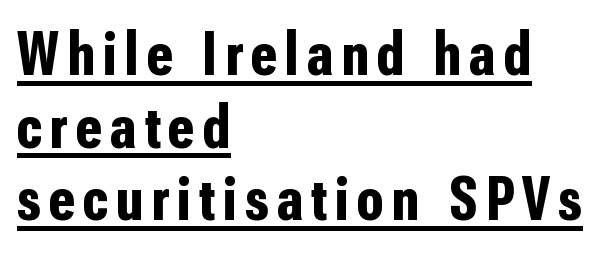
The image shows 62 px bold, condensed sans-serif type, upright; set left-aligned, line spacing 1.17x, underlined; low stroke contrast and a medium x-height.
